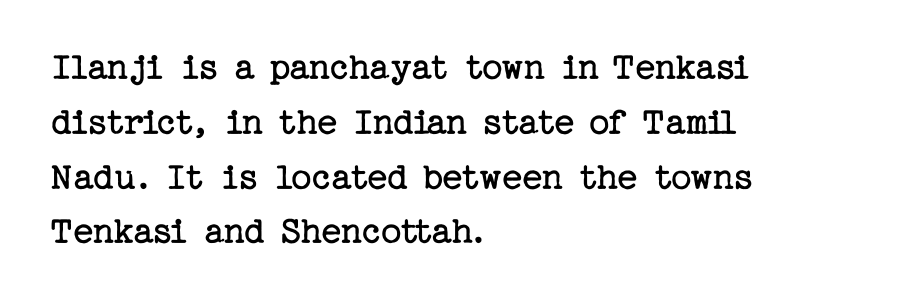
Q: Is the text bold? A: No.
Q: Is the text italic (slanted)? A: No, it is upright.
Q: Is the typeface a serif or a sans-serif typeface? A: Serif.
Q: Is the text underlined? A: No.
Q: How is the paragraph aligned? A: Left-aligned.
Q: Is the spacing between letters normal or unusually wide? A: Normal.
Q: Is the spacing between lines tight, normal or loose? A: Normal.
Q: Width (condensed, normal, or wide)? A: Normal.
Q: Stroke contrast? A: Low.
Q: x-height? A: Medium.
